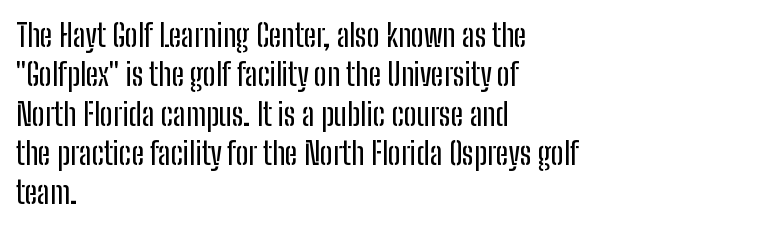
The image shows 31 px condensed sans-serif type, upright; set left-aligned, normal line spacing (1.27x), normal letter spacing, not underlined; low stroke contrast and a medium x-height.
